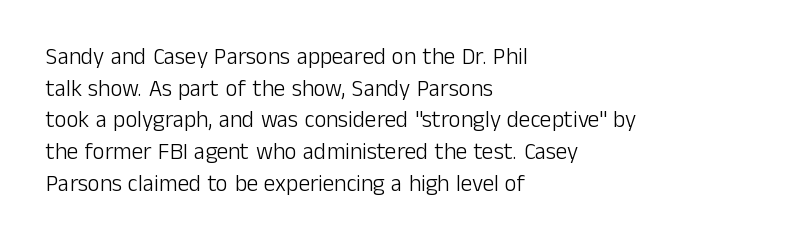
A roman cut, with each character standing at attention. Line spacing here is normal. The text block is weighted toward the left margin, trailing off unevenly rightward. Lines of text with bare space underneath. Nothing unusual about the tracking: characters are spaced as the font intends. A quiet, ordinary-to-light weight characterises the typeface.
